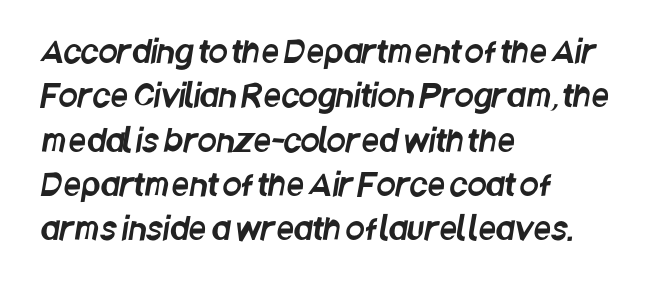
Q: Is the typeface a serif or a sans-serif typeface? A: Sans-serif.
Q: Is the text underlined? A: No.
Q: How is the paragraph aligned? A: Left-aligned.
Q: Is the spacing between letters normal or unusually wide? A: Normal.
Q: Is the spacing between lines tight, normal or loose? A: Normal.
Q: Width (condensed, normal, or wide)? A: Condensed.
Q: Stroke contrast? A: Low.
Q: x-height? A: Large.
Q: Monospaced? A: No.
